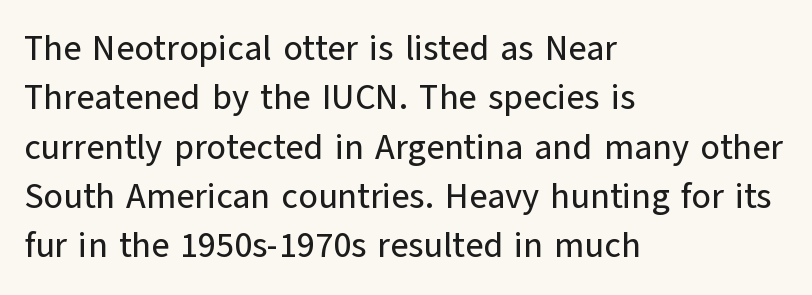
{"serif": "no", "italic": "no", "width": "normal", "stroke_contrast": "low", "x_height": "medium", "monospaced": "no", "underline": "no", "align": "left", "line_spacing": "normal", "line_spacing_ratio": 1.41, "letter_spacing": "normal", "letter_spacing_em": 0.0, "glyph_px": 35}
